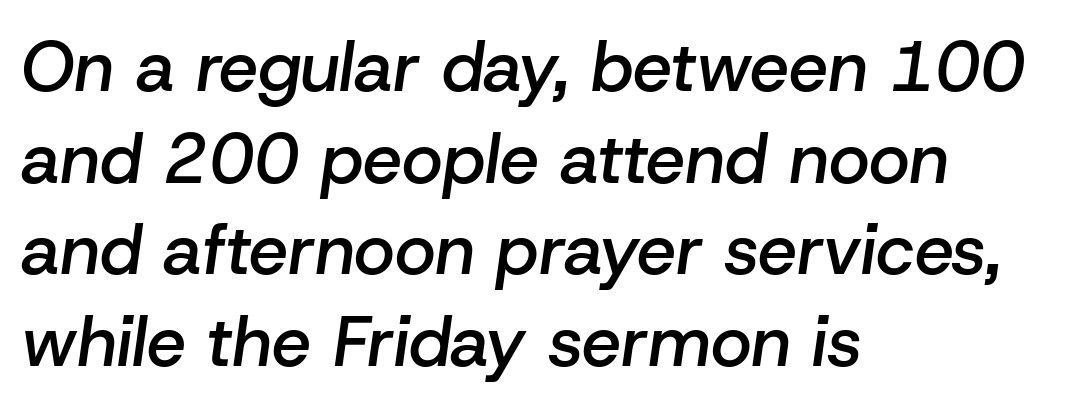
The image shows 70 px semibold type, italic (leaning right); set left-aligned, normal line spacing (1.31x), normal letter spacing, not underlined; low stroke contrast and a medium x-height.
